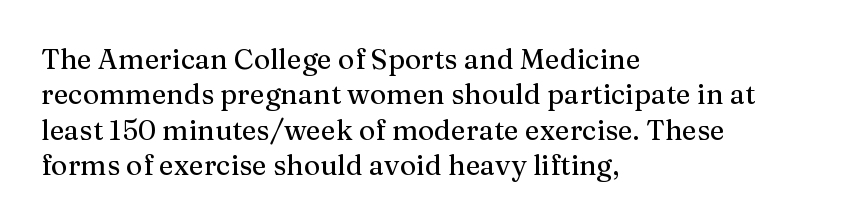
The image shows 28 px serif type, upright; set left-aligned, normal line spacing (1.26x), normal letter spacing, not underlined; medium stroke contrast and a medium x-height.
